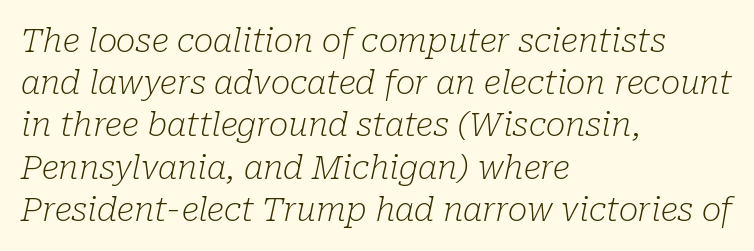
{"serif": "yes", "italic": "yes", "lean": "right", "slant_degrees": 10, "bold": "no", "weight": "light", "width": "normal", "stroke_contrast": "low", "x_height": "medium", "monospaced": "no", "underline": "no", "align": "left", "line_spacing": "normal", "line_spacing_ratio": 1.28, "letter_spacing": "normal", "letter_spacing_em": 0.0, "glyph_px": 33}
